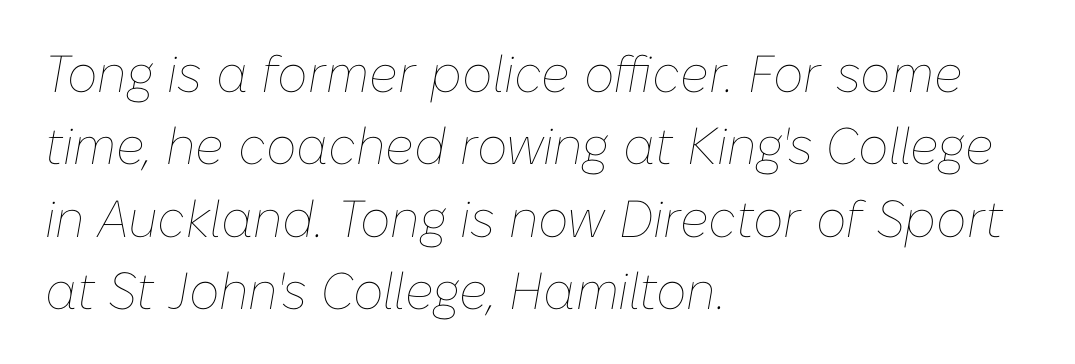
{"italic": "yes", "lean": "right", "slant_degrees": 10, "bold": "no", "weight": "thin", "width": "normal", "stroke_contrast": "low", "x_height": "medium", "monospaced": "no", "underline": "no", "align": "left", "line_spacing": "normal", "line_spacing_ratio": 1.39, "letter_spacing": "normal", "letter_spacing_em": 0.0, "glyph_px": 52}
